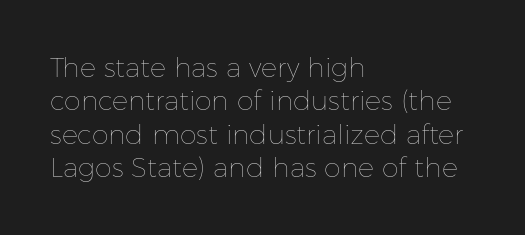
Q: Is the text bold? A: No.
Q: Is the text italic (slanted)? A: No, it is upright.
Q: Is the text underlined? A: No.
Q: How is the paragraph aligned? A: Left-aligned.
Q: Is the spacing between letters normal or unusually wide? A: Normal.
